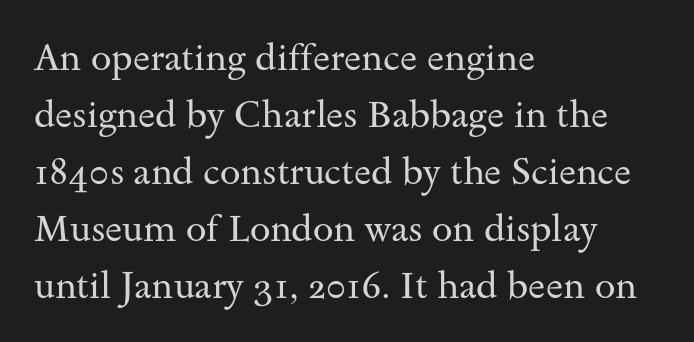
{"serif": "yes", "italic": "no", "bold": "no", "weight": "regular", "width": "wide", "stroke_contrast": "medium", "x_height": "small", "monospaced": "no", "underline": "no", "align": "left", "line_spacing": "normal", "line_spacing_ratio": 1.54, "letter_spacing": "normal", "letter_spacing_em": 0.0, "glyph_px": 37}
